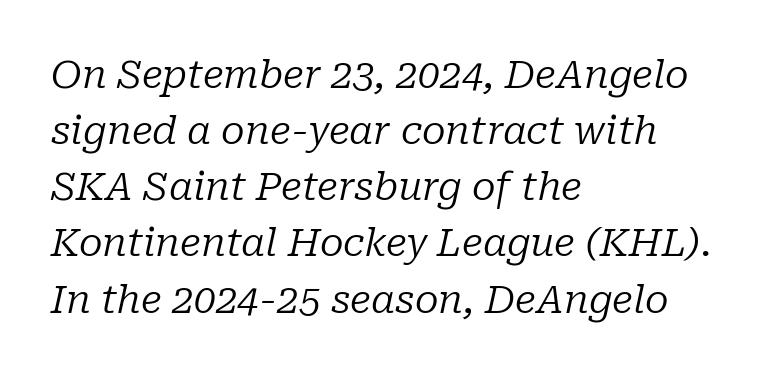
The image shows 39 px regular-weight serif type, italic (leaning right); set left-aligned, normal line spacing (1.44x), normal letter spacing, not underlined; low stroke contrast and a medium x-height.
